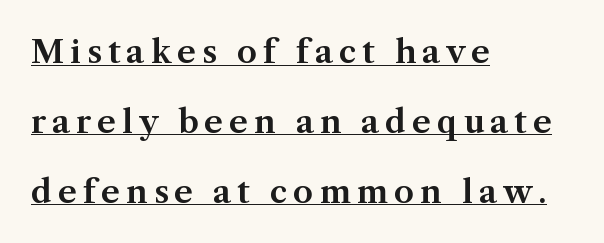
Quick note: not italic, upright. The rendering uses a large line-height, opening up the rows. Little horizontal feet cap the strokes, marking this as serif type. The rendering uses the underline text-decoration.
